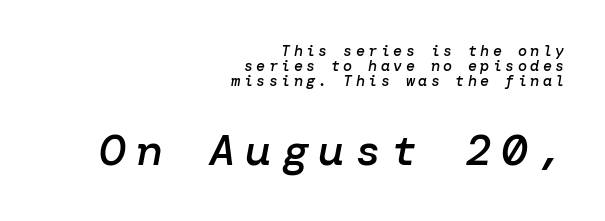
{"italic": "yes", "lean": "right", "slant_degrees": 10, "bold": "semi", "weight": "semibold", "width": "normal", "stroke_contrast": "low", "x_height": "medium", "underline": "no", "align": "right", "line_spacing": "tight", "line_spacing_ratio": 1.0, "letter_spacing": "wide", "letter_spacing_em": 0.23, "larger_block": "second", "size_ratio": 2.93, "glyph_px": 44}
